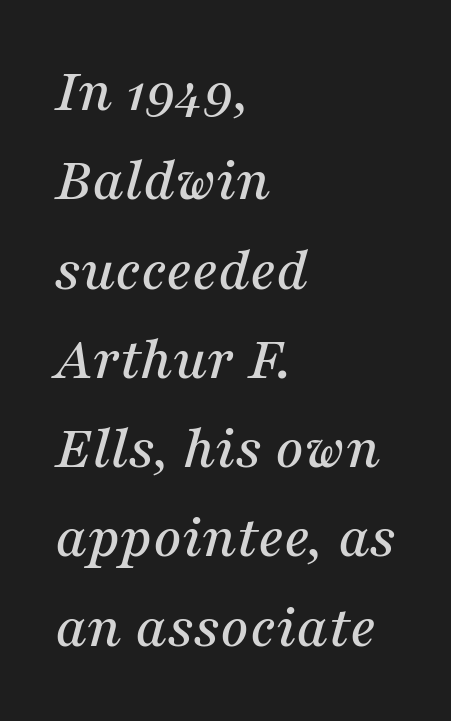
The image shows 62 px serif type, italic (leaning right); set left-aligned, normal line spacing (1.44x), normal letter spacing, not underlined; medium stroke contrast and a medium x-height.
